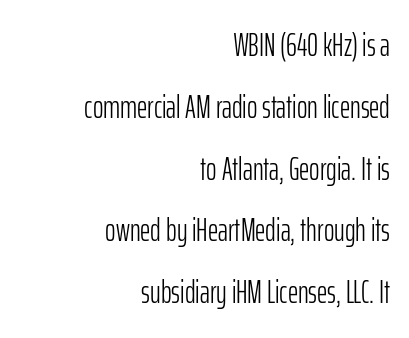
Designer's note — italics off, roman on. The face used here is proportionally spaced, like ordinary book or web type. The letterforms sit shoulder to shoulder at normal distance. Check the space under the baseline: it is left empty. The paragraph shown leans on its right margin.
